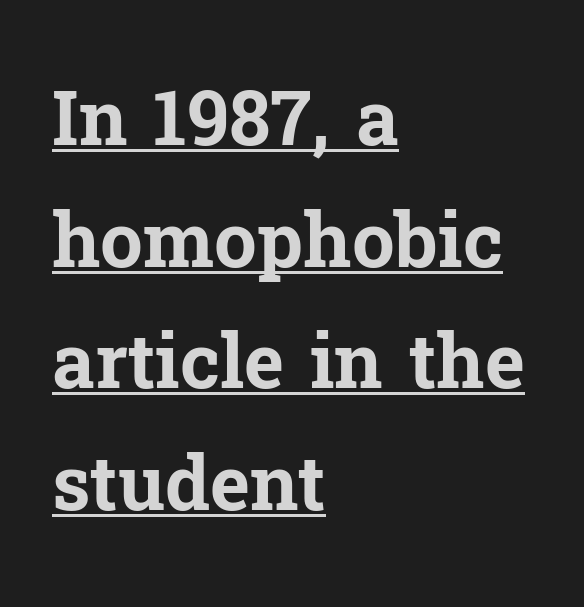
Q: Is the text bold? A: Yes.
Q: Is the text italic (slanted)? A: No, it is upright.
Q: Is the typeface a serif or a sans-serif typeface? A: Serif.
Q: Is the text underlined? A: Yes.
Q: How is the paragraph aligned? A: Left-aligned.
Q: Is the spacing between letters normal or unusually wide? A: Normal.
Q: Is the spacing between lines tight, normal or loose? A: Normal.
Q: Width (condensed, normal, or wide)? A: Normal.
Q: Stroke contrast? A: Low.
Q: x-height? A: Medium.
Q: Monospaced? A: No.
